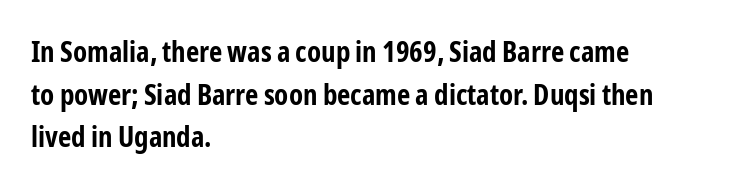
Q: Is the text bold? A: Yes.
Q: Is the text italic (slanted)? A: No, it is upright.
Q: Is the typeface a serif or a sans-serif typeface? A: Sans-serif.
Q: Is the text underlined? A: No.
Q: How is the paragraph aligned? A: Left-aligned.
Q: Is the spacing between letters normal or unusually wide? A: Normal.
Q: Is the spacing between lines tight, normal or loose? A: Normal.
Q: Width (condensed, normal, or wide)? A: Condensed.
Q: Stroke contrast? A: Low.
Q: x-height? A: Medium.
Q: Monospaced? A: No.
